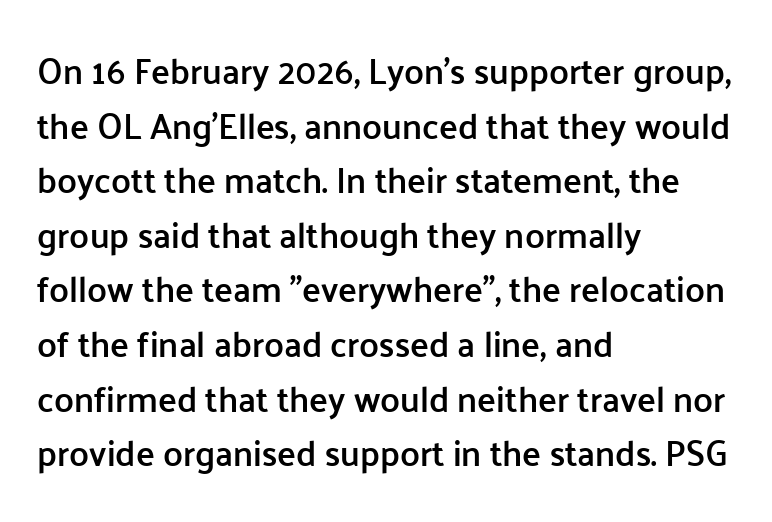
{"serif": "no", "italic": "no", "bold": "semi", "weight": "semibold", "width": "normal", "stroke_contrast": "low", "x_height": "medium", "monospaced": "no", "underline": "no", "align": "left", "line_spacing": "normal", "line_spacing_ratio": 1.56, "letter_spacing": "normal", "letter_spacing_em": 0.0, "glyph_px": 35}
